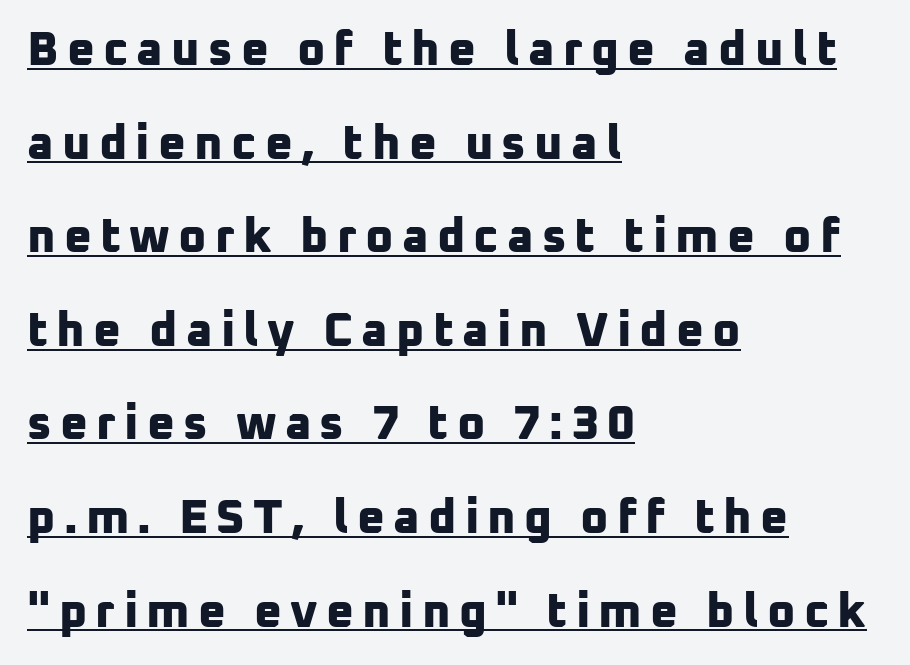
{"serif": "no", "bold": "yes", "weight": "bold", "width": "normal", "stroke_contrast": "low", "x_height": "medium", "monospaced": "no", "underline": "yes", "align": "left", "line_spacing": "loose", "line_spacing_ratio": 1.95, "glyph_px": 48}
